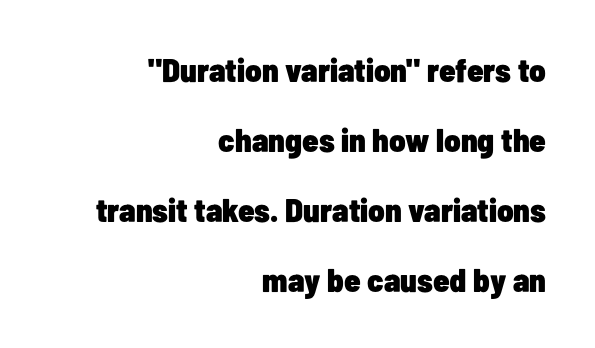
Q: Is the text bold? A: Yes.
Q: Is the text italic (slanted)? A: No, it is upright.
Q: Is the typeface a serif or a sans-serif typeface? A: Sans-serif.
Q: Is the text underlined? A: No.
Q: How is the paragraph aligned? A: Right-aligned.
Q: Is the spacing between letters normal or unusually wide? A: Normal.
Q: Is the spacing between lines tight, normal or loose? A: Loose.
Q: Width (condensed, normal, or wide)? A: Condensed.
Q: Stroke contrast? A: Low.
Q: x-height? A: Medium.
Q: Monospaced? A: No.
